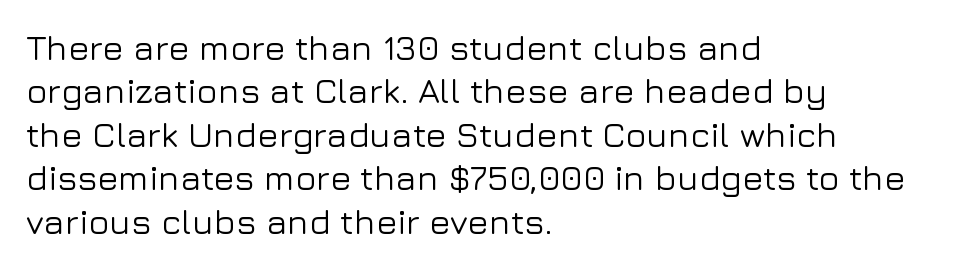
The image shows 35 px sans-serif type, upright; set left-aligned, line spacing 1.24x, normal letter spacing, not underlined; low stroke contrast and a medium x-height.
